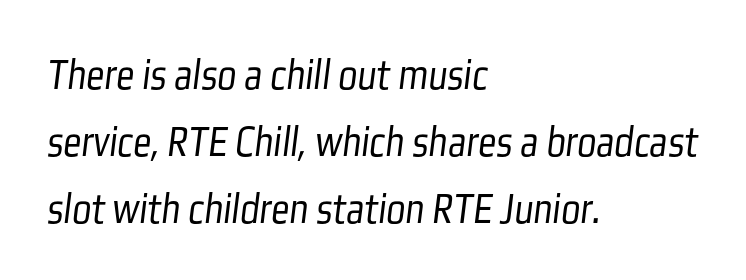
The typeface chosen for these lines omits serifs. The rendering uses natural spacing where letterforms have individual widths. The gap between lines stays unmarked. Stem width sits at or under what a default text font uses. Compared with a centered layout, this one pins lines to the left instead.
